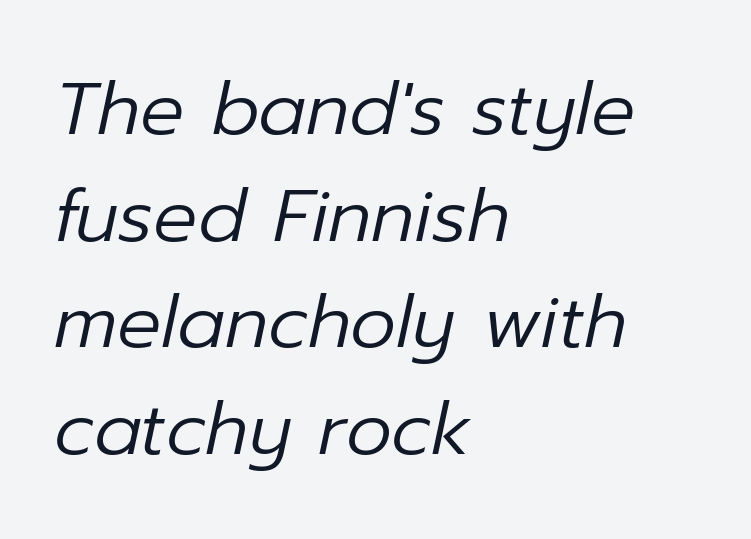
The image shows 73 px regular-weight type, italic (leaning right); set left-aligned, normal line spacing (1.46x), normal letter spacing, not underlined; low stroke contrast and a medium x-height.
